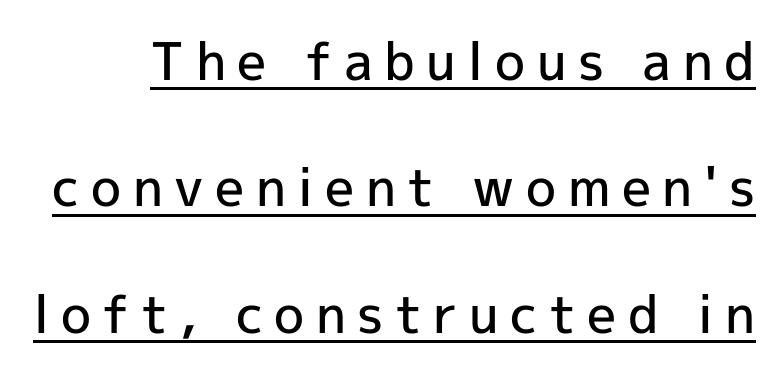
{"serif": "no", "italic": "no", "bold": "semi", "weight": "semibold", "width": "normal", "x_height": "medium", "monospaced": "no", "underline": "yes", "line_spacing": "loose", "line_spacing_ratio": 2.43, "letter_spacing": "wide", "letter_spacing_em": 0.22, "glyph_px": 52}
